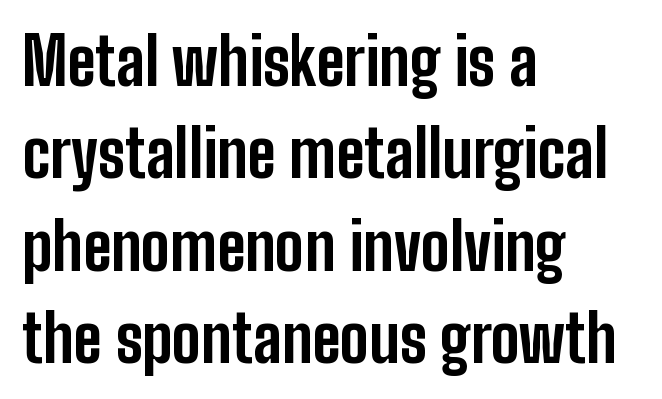
These lines are rendered in a variable-pitch font. The paragraph shown leans on its left margin. It's the straight-up-and-down kind of type. No feet cap the strokes, marking this as sans-serif type.
